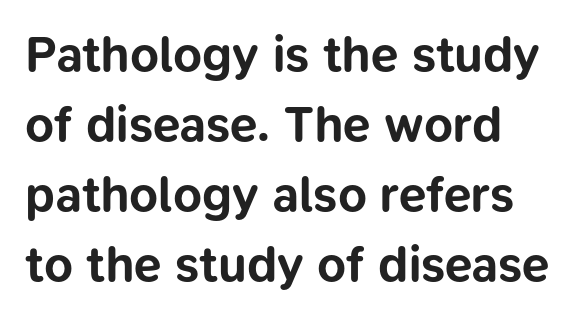
The passage shown is typed in a proportional face where columns would drift. The rendering uses a moderate line-height, typical for paragraphs. Stroke thickness is high; the sample reads as a true bold. Upright lettering throughout. The letters carry no serifs — their stems end cleanly without finishing strokes. Teacher's note: observe the even left margin — that is flush-left alignment.
